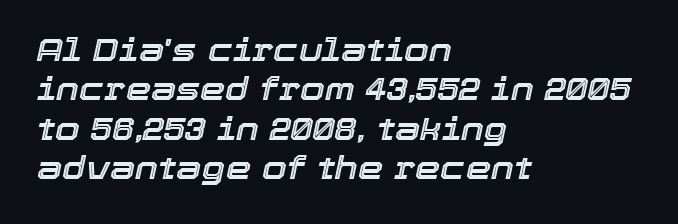
Q: Is the text italic (slanted)? A: Yes, it leans right by about 12 degrees.
Q: Is the text underlined? A: No.
Q: How is the paragraph aligned? A: Left-aligned.
Q: Is the spacing between letters normal or unusually wide? A: Normal.
Q: Width (condensed, normal, or wide)? A: Normal.
Q: x-height? A: Medium.
Q: Monospaced? A: No.
